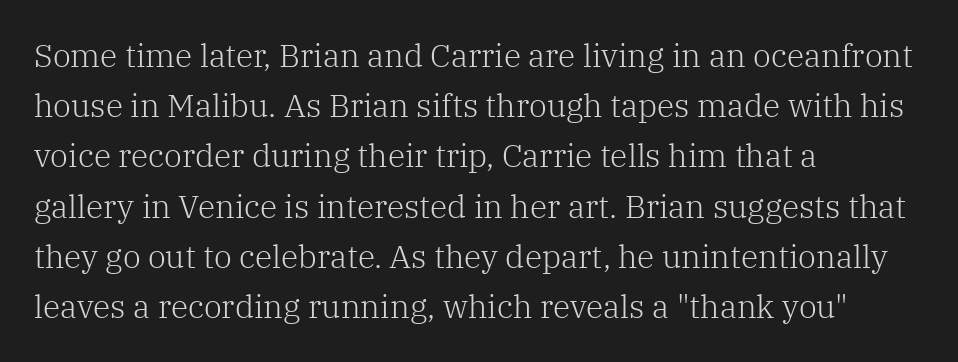
Look at the bottom of the vertical strokes: they flare into serifs here. Is the letter spacing exaggerated? No — it looks like the ordinary default. Alignment: flush left. The letters stand upright; this is a roman face.
